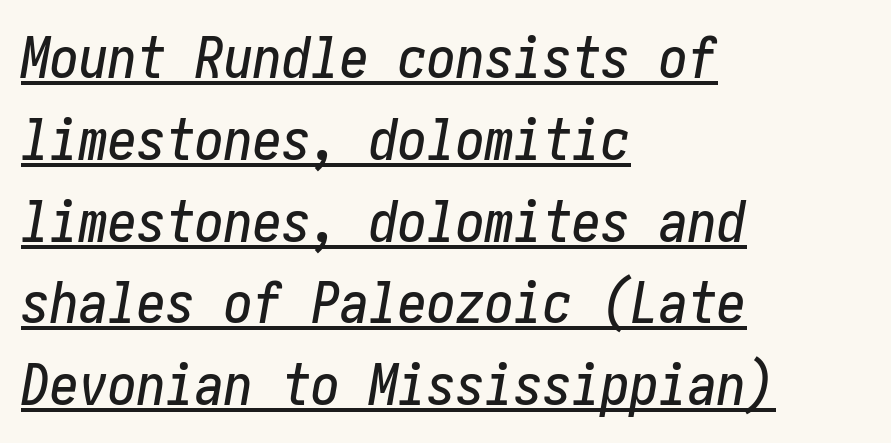
{"italic": "yes", "lean": "right", "slant_degrees": 10, "width": "condensed", "stroke_contrast": "low", "x_height": "medium", "underline": "yes", "align": "left", "line_spacing": "normal", "line_spacing_ratio": 1.41, "letter_spacing": "normal", "letter_spacing_em": 0.0, "glyph_px": 58}
